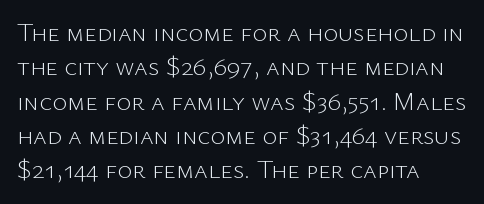
Leftover space on each line is placed entirely after the last word. Notice how the stems are strictly vertical — no italics here. The rendering uses a moderate line-height, typical for paragraphs. Underlining? Definitely not there. A light-to-regular cut is what we see here.
